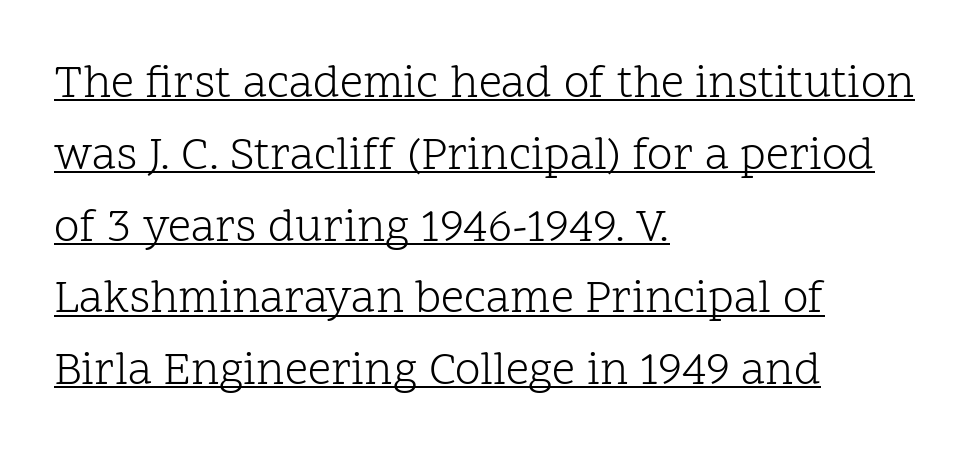
{"serif": "yes", "italic": "no", "bold": "no", "weight": "light", "width": "normal", "stroke_contrast": "low", "x_height": "medium", "monospaced": "no", "underline": "yes", "align": "left", "line_spacing": "normal", "line_spacing_ratio": 1.56, "letter_spacing": "normal", "letter_spacing_em": 0.0, "glyph_px": 46}
